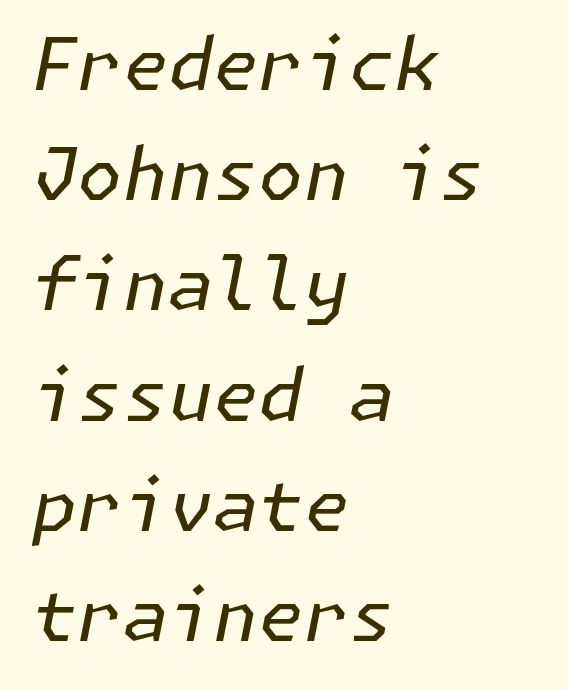
In CSS terms this would be text-align: left. Tracking here is standard; glyphs follow each other at the usual distance. Stems and bowls with no extra thickness — not bold. The gap between lines stays unmarked. This block has exactly the height ordinary leading produces. The specimen reads as italic at a glance.
